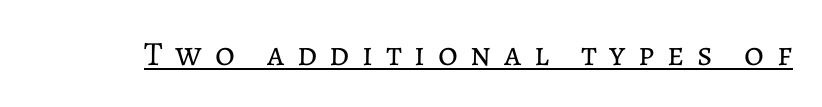
A typographer would call this underscored text. Each word looks stretched out because of the extra space between its letters. The strokes carry an ordinary text weight at most. These lines are rendered in a variable-pitch font. Unlike italic type, these characters show no tilt at all.
